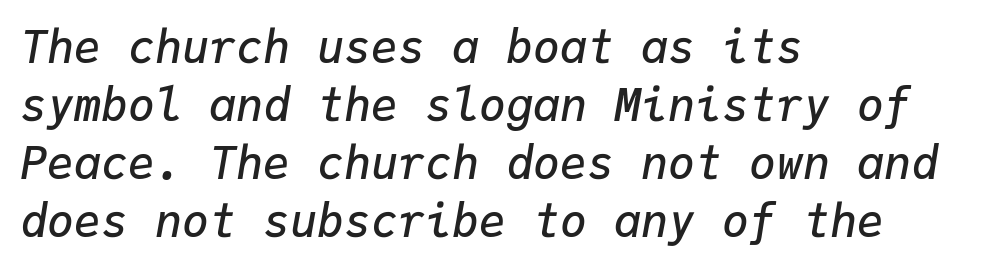
Q: Is the text bold? A: Semi-bold.
Q: Is the text italic (slanted)? A: Yes, it leans right by about 9 degrees.
Q: Is the text underlined? A: No.
Q: How is the paragraph aligned? A: Left-aligned.
Q: Is the spacing between letters normal or unusually wide? A: Normal.
Q: Is the spacing between lines tight, normal or loose? A: Normal.
Q: Width (condensed, normal, or wide)? A: Normal.
Q: Stroke contrast? A: Low.
Q: x-height? A: Medium.
Q: Monospaced? A: Yes.
